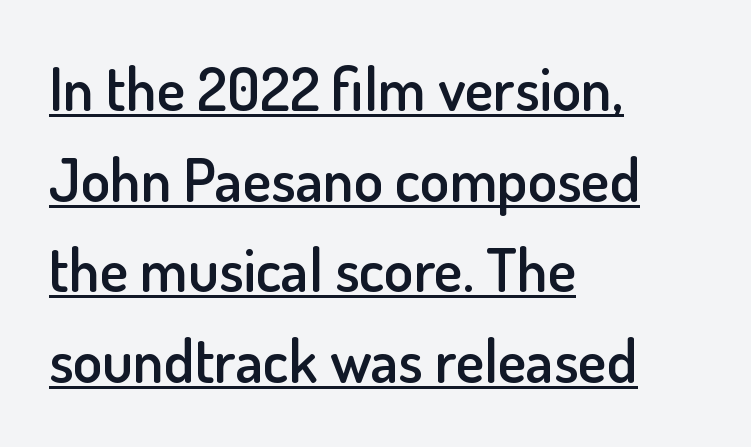
Q: Is the text bold? A: Semi-bold.
Q: Is the text italic (slanted)? A: No, it is upright.
Q: Is the typeface a serif or a sans-serif typeface? A: Sans-serif.
Q: Is the text underlined? A: Yes.
Q: How is the paragraph aligned? A: Left-aligned.
Q: Is the spacing between letters normal or unusually wide? A: Normal.
Q: Is the spacing between lines tight, normal or loose? A: Normal.
Q: Width (condensed, normal, or wide)? A: Normal.
Q: Stroke contrast? A: Low.
Q: x-height? A: Small.
Q: Monospaced? A: No.
